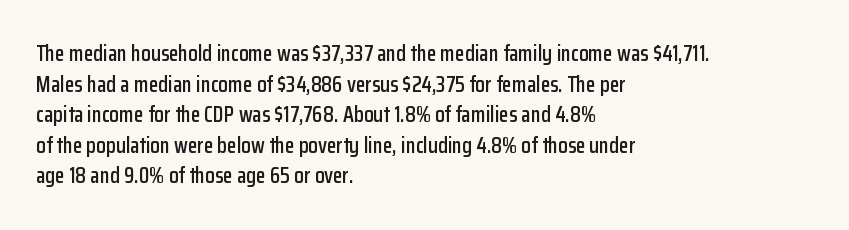
Q: Is the text italic (slanted)? A: No, it is upright.
Q: Is the text underlined? A: No.
Q: How is the paragraph aligned? A: Left-aligned.
Q: Is the spacing between letters normal or unusually wide? A: Normal.
Q: Is the spacing between lines tight, normal or loose? A: Normal.
